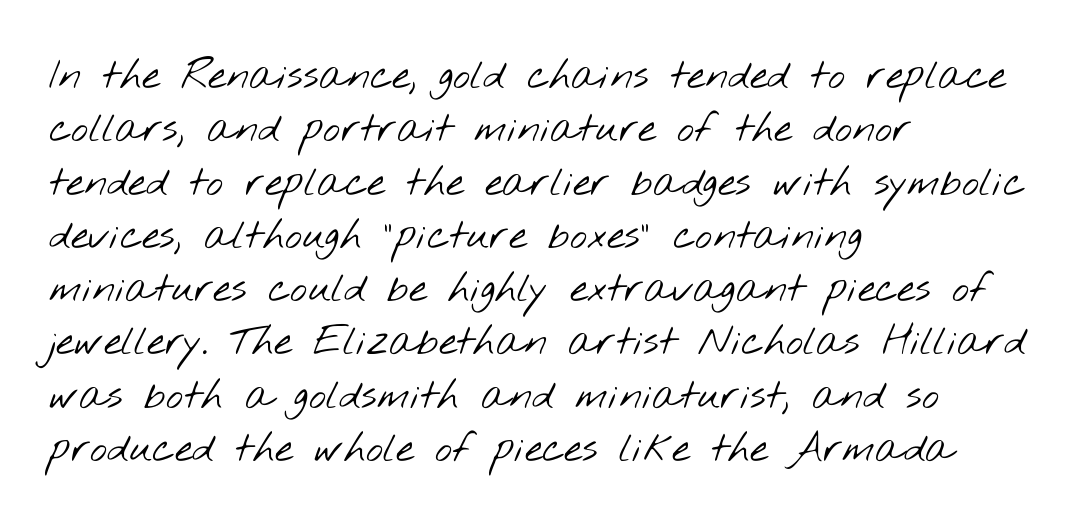
Descenders are the only things crossing below the line. Type style note: lacks serifs. Here the designer chose a conventional face with non-uniform glyph widths. The tracking reads as untouched default to a designer's eye. The strokes are not fattened; the text isn't bold. The ragged edge is on the right, which tells us the setting is flush left.
